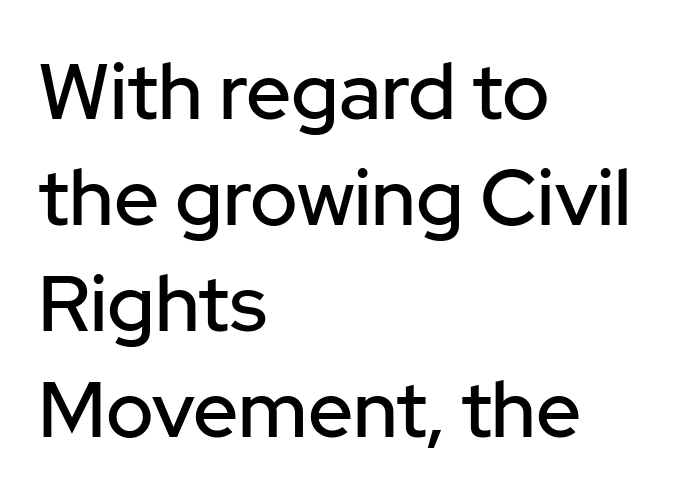
Q: Is the text italic (slanted)? A: No, it is upright.
Q: Is the typeface a serif or a sans-serif typeface? A: Sans-serif.
Q: Is the text underlined? A: No.
Q: How is the paragraph aligned? A: Left-aligned.
Q: Is the spacing between letters normal or unusually wide? A: Normal.
Q: Is the spacing between lines tight, normal or loose? A: Normal.
Q: Width (condensed, normal, or wide)? A: Normal.
Q: Stroke contrast? A: Low.
Q: x-height? A: Medium.
Q: Monospaced? A: No.
